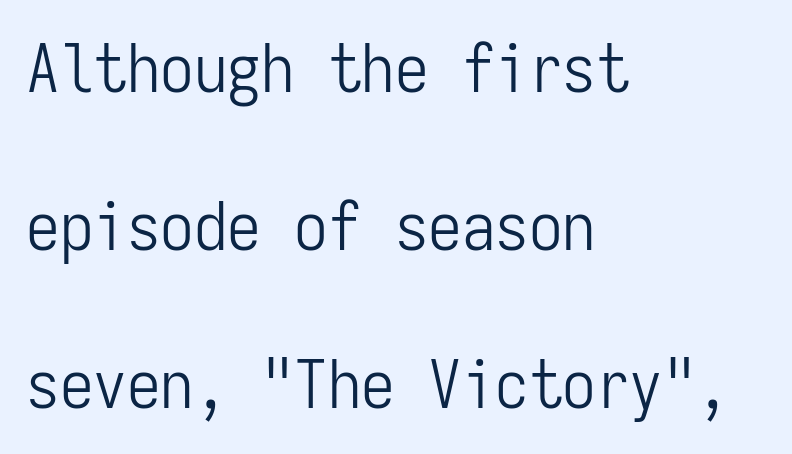
{"serif": "no", "italic": "no", "bold": "no", "weight": "light", "width": "condensed", "stroke_contrast": "low", "x_height": "medium", "monospaced": "yes", "underline": "no", "align": "left", "line_spacing": "loose", "line_spacing_ratio": 2.36, "letter_spacing": "normal", "letter_spacing_em": 0.0, "glyph_px": 67}
